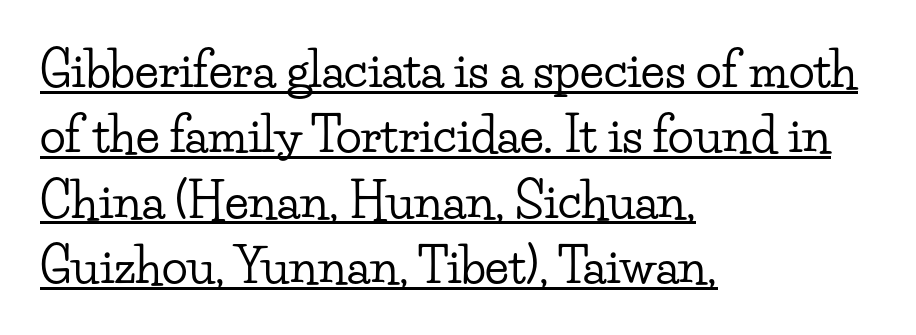
Designer's note — italics off, roman on. A baseline rule has been typeset under these characters. Whoever set this chose a conventional vertical rhythm. Each word holds together tightly as a unit, with standard inter-letter gaps.
